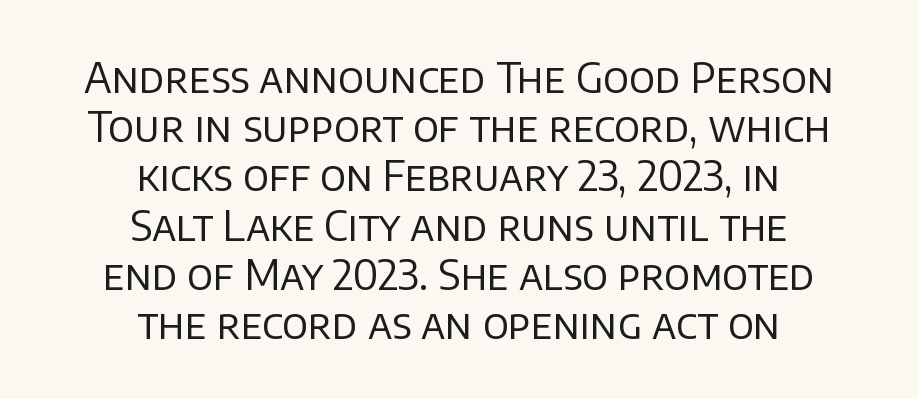
The image shows 41 px regular-weight sans-serif type, upright; set centered, line spacing 1.2x, normal letter spacing, not underlined; low stroke contrast and a large x-height.
